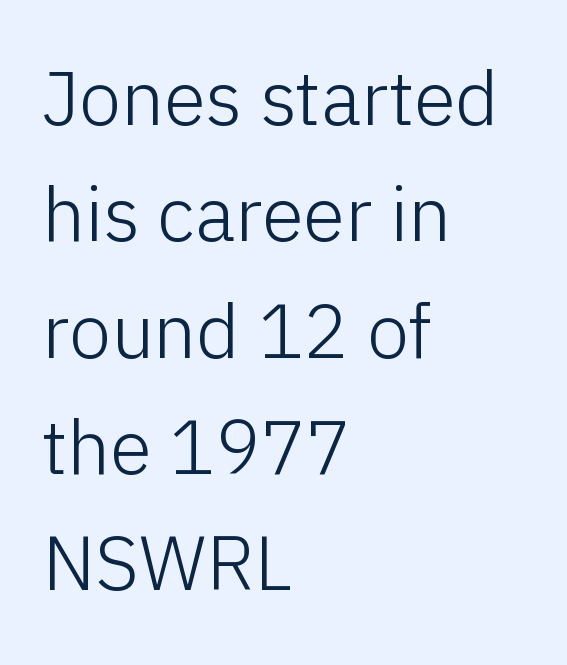
{"serif": "no", "italic": "no", "bold": "no", "weight": "light", "width": "normal", "stroke_contrast": "low", "x_height": "medium", "monospaced": "no", "underline": "no", "align": "left", "line_spacing": "normal", "line_spacing_ratio": 1.53, "letter_spacing": "normal", "letter_spacing_em": 0.0, "glyph_px": 76}
